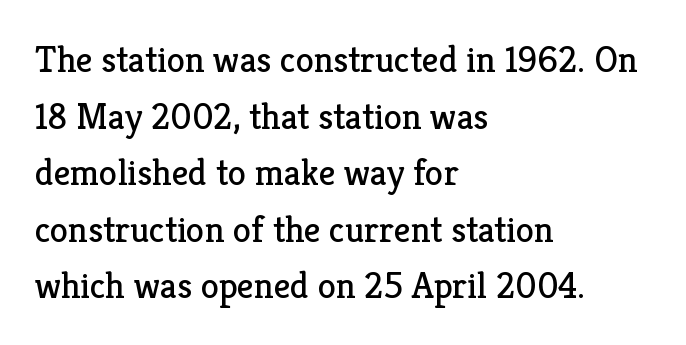
{"serif": "yes", "italic": "no", "bold": "no", "weight": "regular", "width": "normal", "stroke_contrast": "low", "x_height": "medium", "monospaced": "no", "underline": "no", "align": "left", "line_spacing": "normal", "line_spacing_ratio": 1.53, "letter_spacing": "normal", "letter_spacing_em": 0.0, "glyph_px": 37}
